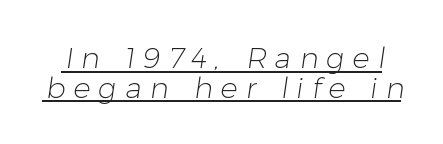
The image shows 29 px light sans-serif type; set tight line spacing (1.02x), unusually wide letter spacing (+0.28 em), underlined; low stroke contrast and a medium x-height.
